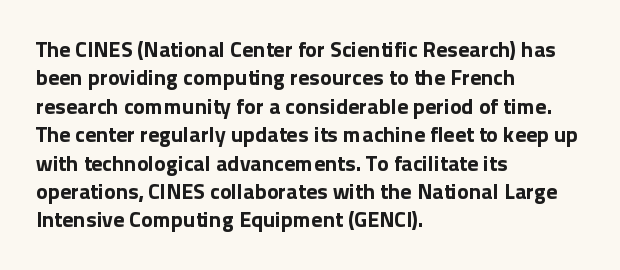
The image shows 22 px bold type, upright; set left-aligned, normal line spacing (1.29x), normal letter spacing, not underlined.
